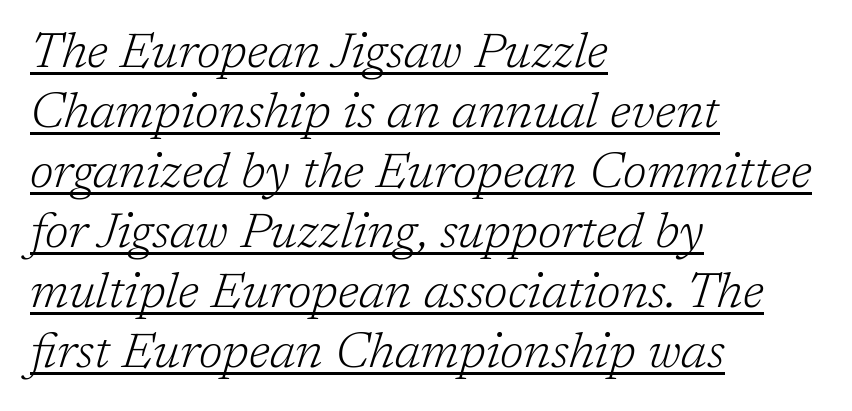
Q: Is the text bold? A: No.
Q: Is the text italic (slanted)? A: Yes, it leans right by about 17 degrees.
Q: Is the typeface a serif or a sans-serif typeface? A: Serif.
Q: Is the text underlined? A: Yes.
Q: How is the paragraph aligned? A: Left-aligned.
Q: Is the spacing between letters normal or unusually wide? A: Normal.
Q: Width (condensed, normal, or wide)? A: Normal.
Q: Stroke contrast? A: Low.
Q: x-height? A: Medium.
Q: Monospaced? A: No.
